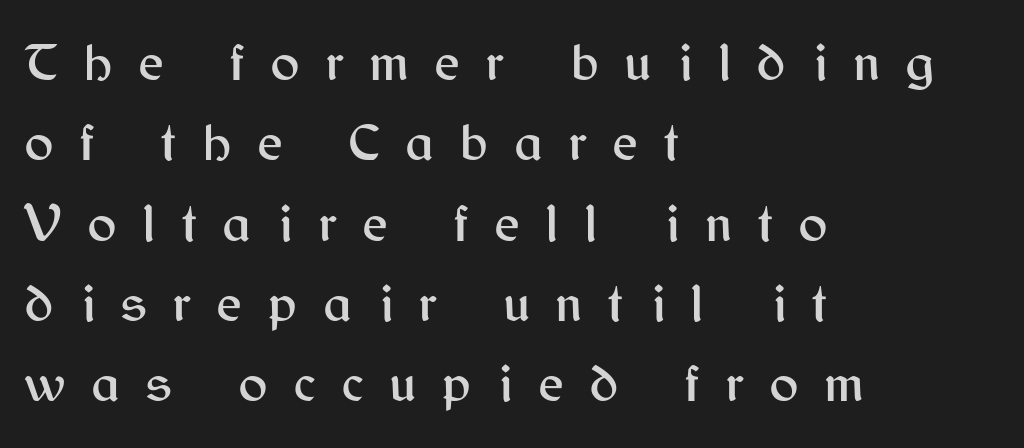
{"serif": "no", "italic": "no", "width": "normal", "stroke_contrast": "medium", "x_height": "medium", "monospaced": "no", "underline": "no", "align": "left", "line_spacing": "normal", "line_spacing_ratio": 1.46, "letter_spacing": "wide", "letter_spacing_em": 0.46, "glyph_px": 55}
